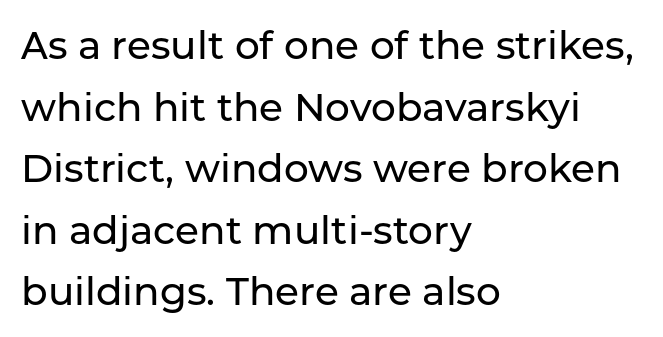
{"serif": "no", "italic": "no", "width": "normal", "stroke_contrast": "low", "x_height": "medium", "monospaced": "no", "underline": "no", "align": "left", "line_spacing": "normal", "line_spacing_ratio": 1.58, "letter_spacing": "normal", "letter_spacing_em": 0.0, "glyph_px": 39}
